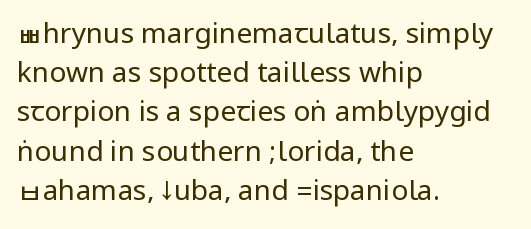
Q: Is the text bold? A: No.
Q: Is the text italic (slanted)? A: No, it is upright.
Q: Is the typeface a serif or a sans-serif typeface? A: Sans-serif.
Q: Is the text underlined? A: No.
Q: How is the paragraph aligned? A: Left-aligned.
Q: Is the spacing between letters normal or unusually wide? A: Normal.
Q: Is the spacing between lines tight, normal or loose? A: Normal.
Q: Width (condensed, normal, or wide)? A: Condensed.
Q: Stroke contrast? A: Low.
